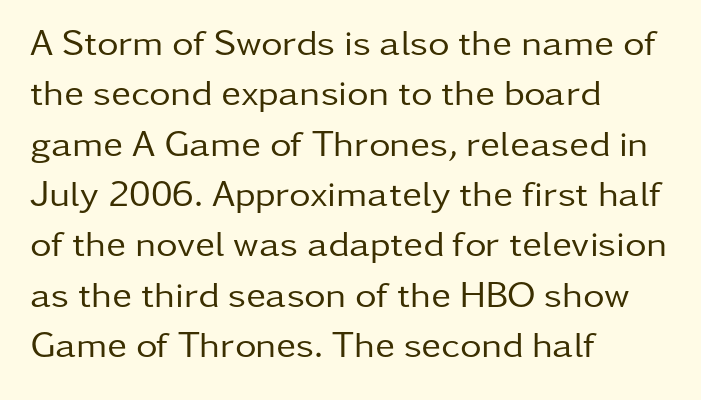
{"serif": "no", "italic": "no", "bold": "no", "weight": "regular", "width": "normal", "stroke_contrast": "low", "x_height": "medium", "monospaced": "no", "underline": "no", "align": "left", "line_spacing": "normal", "line_spacing_ratio": 1.36, "letter_spacing": "normal", "letter_spacing_em": 0.0, "glyph_px": 37}
